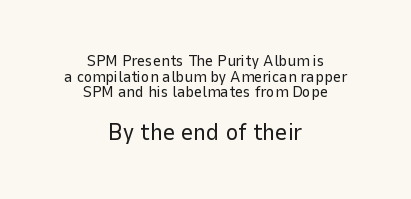
Q: Is the text bold? A: No.
Q: Is the text italic (slanted)? A: No, it is upright.
Q: Is the text underlined? A: No.
Q: How is the paragraph aligned? A: Centered.
Q: Is the spacing between letters normal or unusually wide? A: Normal.
Q: Is the spacing between lines tight, normal or loose? A: Tight.
Q: Which block of text is set in a larger size, the first (top) or the second (bottom)? A: The second (bottom) one.
